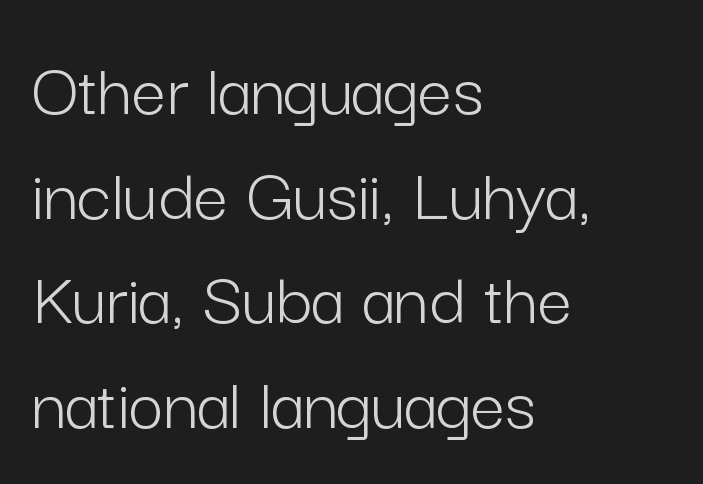
{"serif": "no", "italic": "no", "bold": "no", "weight": "light", "width": "normal", "stroke_contrast": "low", "x_height": "medium", "monospaced": "no", "underline": "no", "align": "left", "line_spacing": "normal", "line_spacing_ratio": 1.36, "letter_spacing": "normal", "letter_spacing_em": 0.0, "glyph_px": 77}
